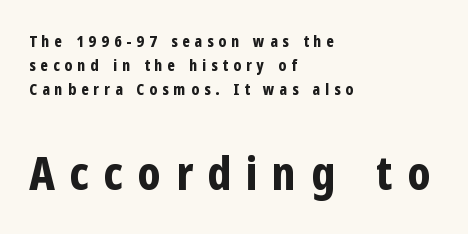
Honestly, there is no underline to notice here at all. This layout puts the modest block above and the oversized block below. The passage shown is typed in a proportional face where columns would drift. Whoever set this chose a conventional vertical rhythm.
